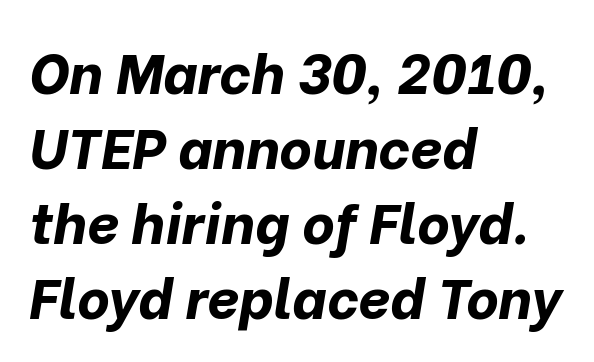
{"italic": "yes", "lean": "right", "slant_degrees": 10, "bold": "yes", "weight": "bold", "width": "normal", "stroke_contrast": "low", "x_height": "medium", "monospaced": "no", "underline": "no", "align": "left", "line_spacing": "normal", "line_spacing_ratio": 1.34, "letter_spacing": "normal", "letter_spacing_em": 0.0, "glyph_px": 56}
